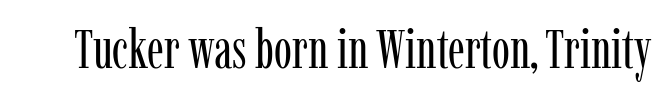
This is not heavy type; no bold has been used. The rendering shows small feet on the letterforms — a serif design. The lettering stays uniformly vertical, giving the passage a roman look. Observe the ordinary spacing: letters are neighbours, not strangers. Each letter keeps its own natural width here, so spacing adapts to shape. Quick note: underline off.
